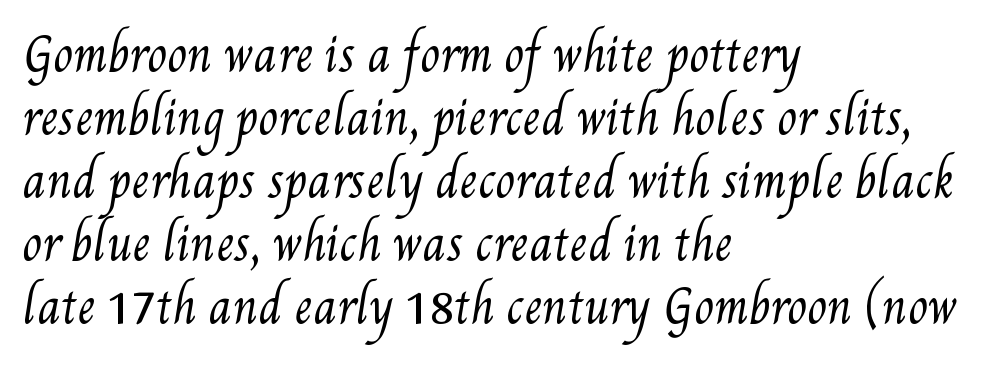
{"bold": "no", "weight": "regular", "width": "condensed", "stroke_contrast": "medium", "x_height": "small", "monospaced": "no", "underline": "no", "align": "left", "line_spacing": "normal", "line_spacing_ratio": 1.4, "letter_spacing": "normal", "letter_spacing_em": 0.0, "glyph_px": 45}
